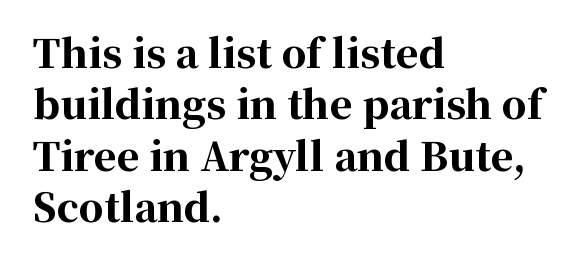
{"serif": "yes", "italic": "no", "bold": "yes", "weight": "bold", "width": "normal", "stroke_contrast": "high", "x_height": "medium", "monospaced": "no", "underline": "no", "align": "left", "line_spacing": "normal", "line_spacing_ratio": 1.32, "letter_spacing": "normal", "letter_spacing_em": 0.0, "glyph_px": 39}
